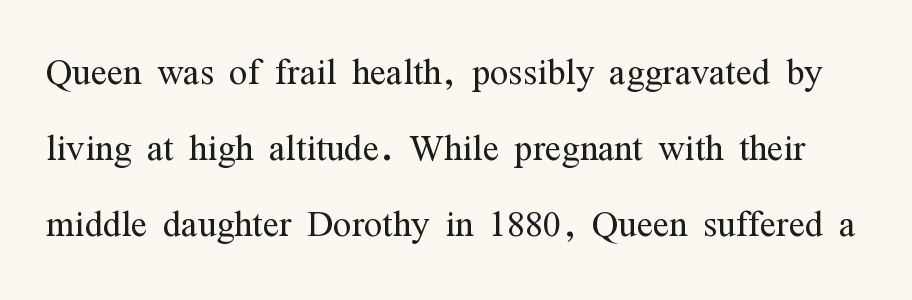
{"serif": "yes", "italic": "no", "bold": "no", "weight": "light", "width": "condensed", "stroke_contrast": "medium", "x_height": "medium", "monospaced": "no", "underline": "no", "line_spacing": "normal", "line_spacing_ratio": 1.58, "letter_spacing": "normal", "letter_spacing_em": 0.0, "glyph_px": 48}
